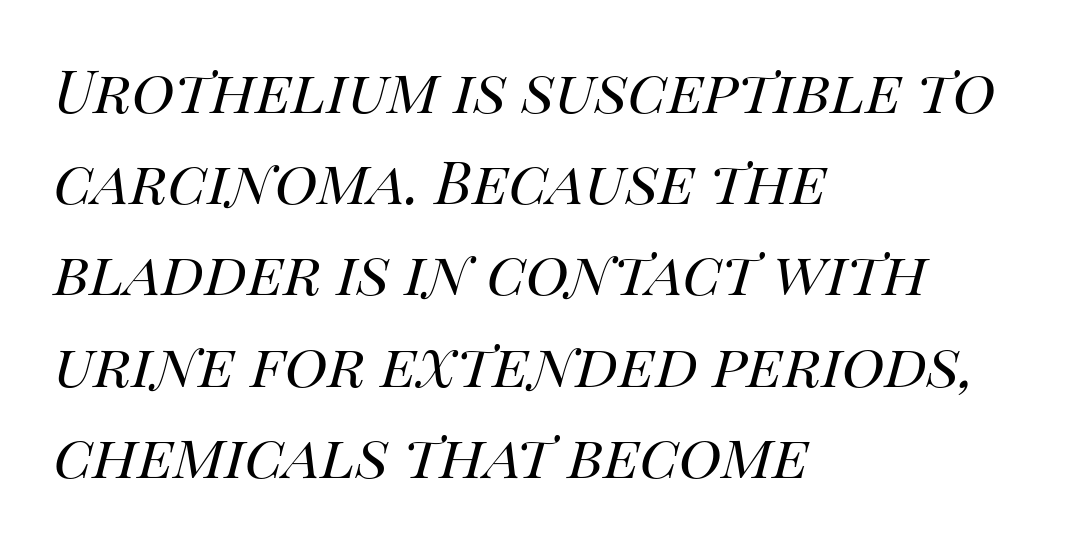
The specimen reads as italic at a glance. Reading down the block, your eye returns to a fixed left position each line. Each stroke keeps to a modest, everyday thickness or less. Do the characters align in a grid? No, the font is proportional. Descenders hang freely into open space. Summary of vertical rhythm: regular, with standard interline spacing.
